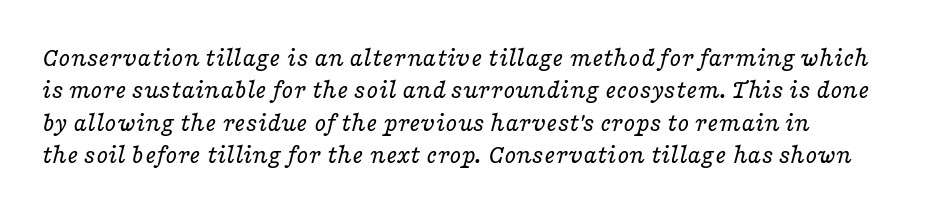
Q: Is the text bold? A: No.
Q: Is the text italic (slanted)? A: Yes, it leans right by about 16 degrees.
Q: Is the text underlined? A: No.
Q: Is the spacing between letters normal or unusually wide? A: Normal.
